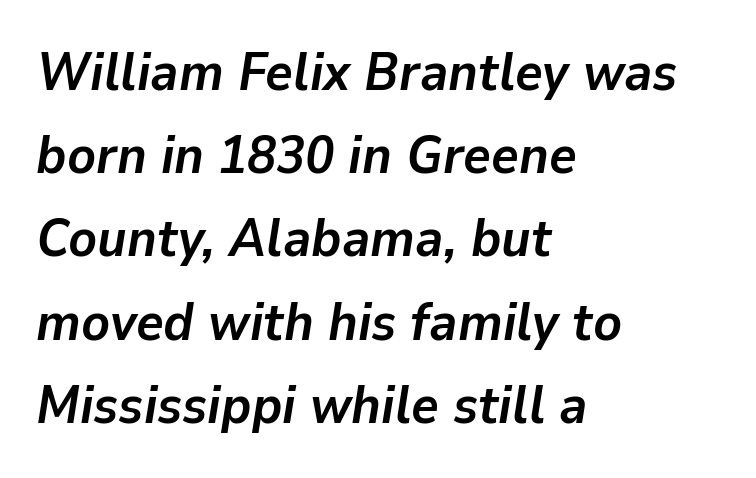
The image shows 53 px semibold type, italic (leaning right); set left-aligned, normal line spacing (1.57x), normal letter spacing, not underlined; low stroke contrast and a medium x-height.
